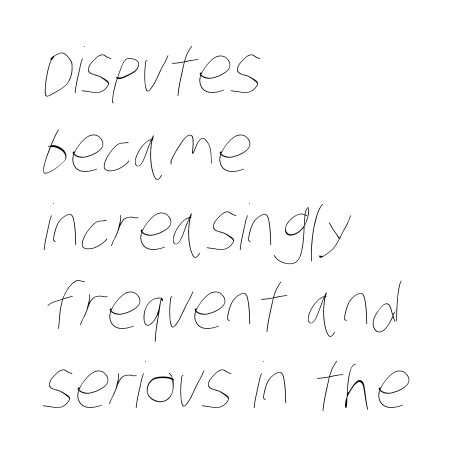
The image shows 63 px thin, condensed type; set left-aligned, normal line spacing (1.25x), normal letter spacing, not underlined; low stroke contrast and a large x-height.
